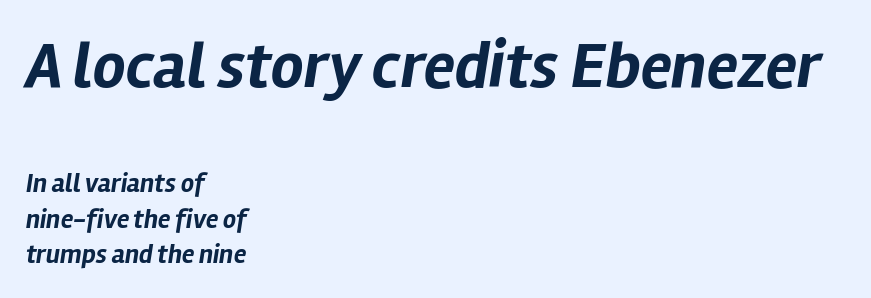
{"italic": "yes", "lean": "right", "slant_degrees": 12, "bold": "yes", "weight": "bold", "width": "normal", "stroke_contrast": "low", "x_height": "medium", "monospaced": "no", "underline": "no", "align": "left", "line_spacing": "normal", "line_spacing_ratio": 1.37, "letter_spacing": "normal", "letter_spacing_em": 0.0, "larger_block": "first", "size_ratio": 2.5, "glyph_px": 65}
